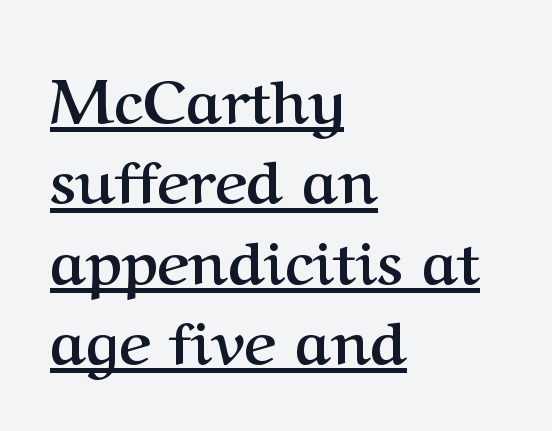
The image shows 60 px semibold serif type, upright; set left-aligned, normal line spacing (1.34x), normal letter spacing, underlined; medium stroke contrast and a medium x-height.
